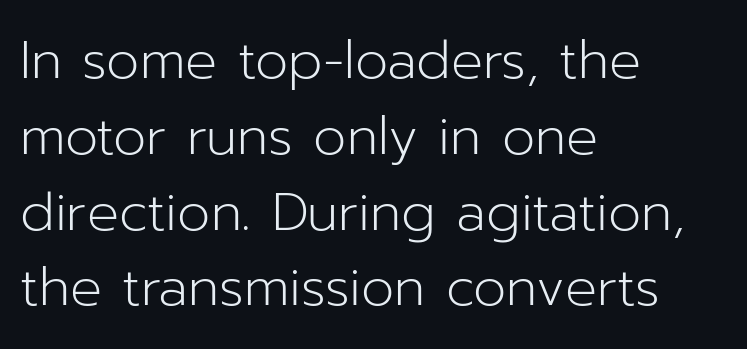
Q: Is the text bold? A: No.
Q: Is the text italic (slanted)? A: No, it is upright.
Q: Is the typeface a serif or a sans-serif typeface? A: Sans-serif.
Q: Is the text underlined? A: No.
Q: How is the paragraph aligned? A: Left-aligned.
Q: Is the spacing between letters normal or unusually wide? A: Normal.
Q: Is the spacing between lines tight, normal or loose? A: Normal.
Q: Width (condensed, normal, or wide)? A: Normal.
Q: Stroke contrast? A: Low.
Q: x-height? A: Medium.
Q: Monospaced? A: No.
